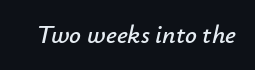
{"italic": "yes", "lean": "right", "slant_degrees": 12, "underline": "no", "letter_spacing": "normal", "letter_spacing_em": 0.0, "glyph_px": 26}
